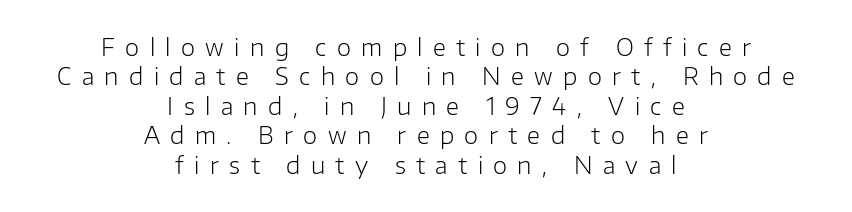
Q: Is the text bold? A: No.
Q: Is the text italic (slanted)? A: No, it is upright.
Q: Is the text underlined? A: No.
Q: How is the paragraph aligned? A: Centered.
Q: Is the spacing between letters normal or unusually wide? A: Unusually wide.
Q: Is the spacing between lines tight, normal or loose? A: Normal.
